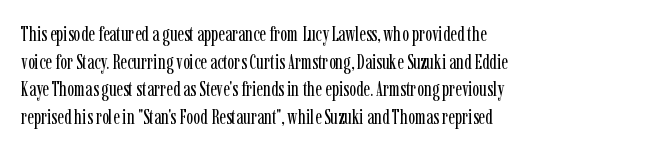
{"italic": "no", "bold": "no", "underline": "no", "align": "left", "line_spacing": "normal", "line_spacing_ratio": 1.32, "letter_spacing": "normal", "letter_spacing_em": 0.0, "glyph_px": 21}
